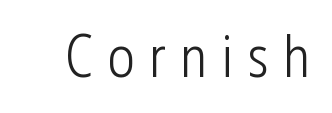
The image shows 60 px light, condensed sans-serif type, upright; set unusually wide letter spacing (+0.22 em), not underlined; low stroke contrast and a medium x-height.
